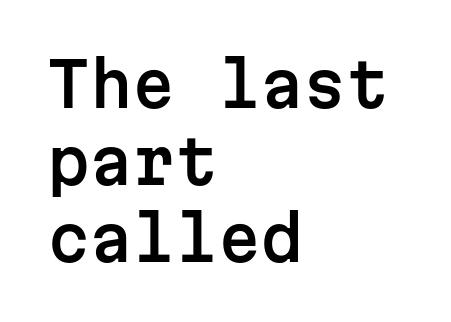
{"serif": "no", "italic": "no", "width": "normal", "stroke_contrast": "low", "x_height": "medium", "monospaced": "yes", "underline": "no", "align": "left", "line_spacing": "normal", "line_spacing_ratio": 1.26, "letter_spacing": "normal", "letter_spacing_em": 0.0, "glyph_px": 61}
